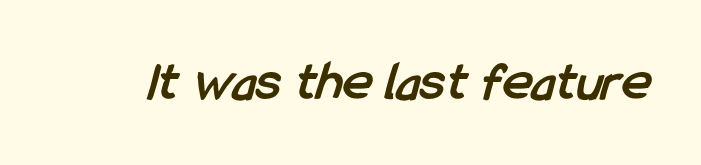
The image shows 56 px semibold, condensed sans-serif type; set normal letter spacing, not underlined; low stroke contrast and a medium x-height.
